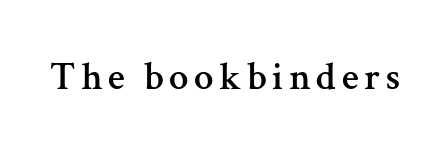
Q: Is the text italic (slanted)? A: No, it is upright.
Q: Is the typeface a serif or a sans-serif typeface? A: Serif.
Q: Is the text underlined? A: No.
Q: Width (condensed, normal, or wide)? A: Normal.
Q: Stroke contrast? A: Medium.
Q: x-height? A: Medium.
Q: Monospaced? A: No.
